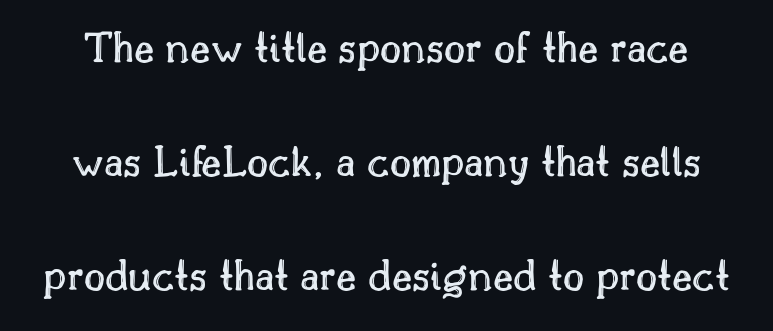
{"italic": "no", "width": "normal", "x_height": "small", "monospaced": "no", "underline": "no", "line_spacing": "loose", "line_spacing_ratio": 2.48, "letter_spacing": "normal", "letter_spacing_em": 0.0, "glyph_px": 46}
